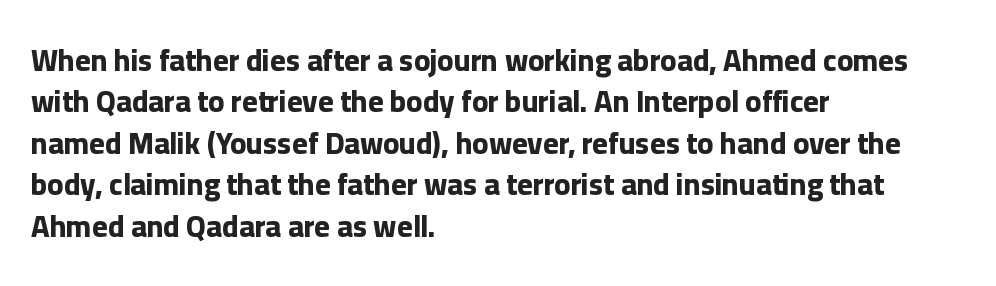
{"serif": "no", "italic": "no", "bold": "yes", "weight": "bold", "width": "normal", "stroke_contrast": "low", "x_height": "medium", "monospaced": "no", "underline": "no", "align": "left", "line_spacing": "normal", "line_spacing_ratio": 1.38, "letter_spacing": "normal", "letter_spacing_em": 0.0, "glyph_px": 30}
